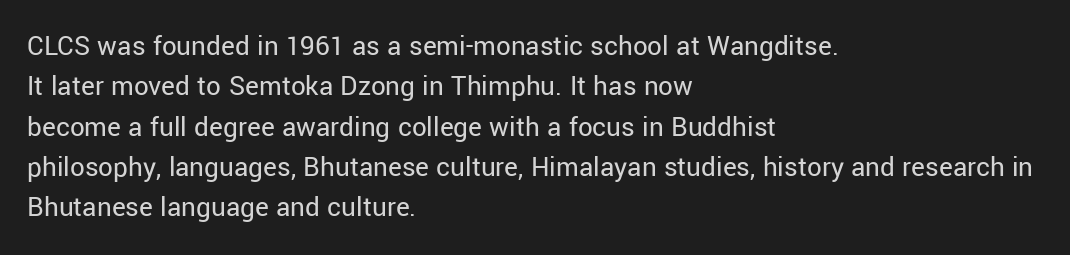
{"serif": "no", "italic": "no", "bold": "no", "weight": "regular", "width": "normal", "stroke_contrast": "low", "x_height": "medium", "monospaced": "no", "underline": "no", "align": "left", "line_spacing": "normal", "line_spacing_ratio": 1.39, "letter_spacing": "normal", "letter_spacing_em": 0.0, "glyph_px": 29}
